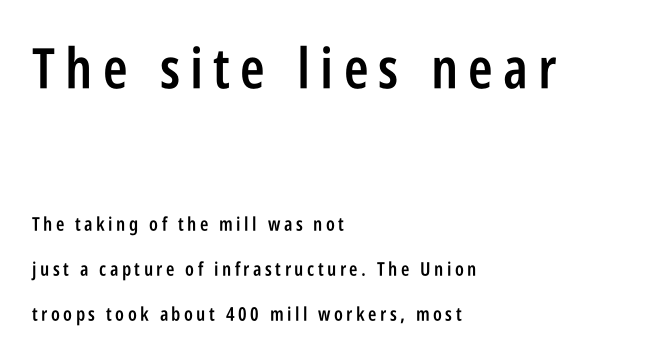
Honestly, there is no underline to notice here at all. No feet cap the strokes, marking this as sans-serif type. The lines are spread far apart with generous leading. Each letter keeps its own natural width here, so spacing adapts to shape.
